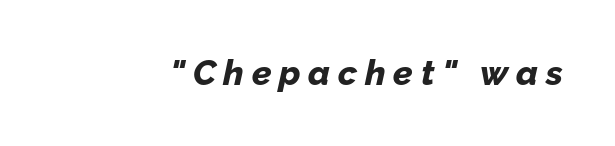
The image shows 35 px bold type, italic (leaning right); set unusually wide letter spacing (+0.22 em), not underlined; low stroke contrast and a medium x-height.
